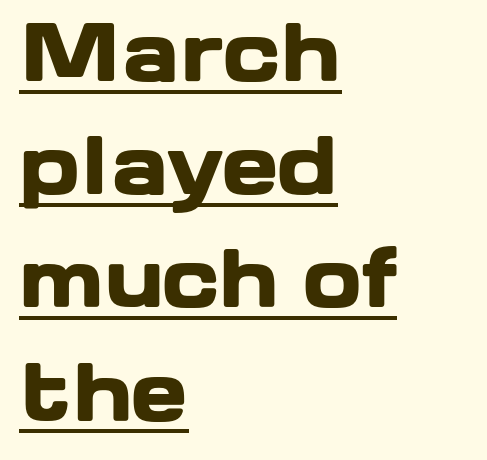
{"serif": "no", "italic": "no", "bold": "yes", "weight": "heavy", "width": "wide", "stroke_contrast": "low", "x_height": "medium", "monospaced": "no", "underline": "yes", "align": "left", "line_spacing": "normal", "line_spacing_ratio": 1.47, "letter_spacing": "normal", "letter_spacing_em": 0.0, "glyph_px": 77}
